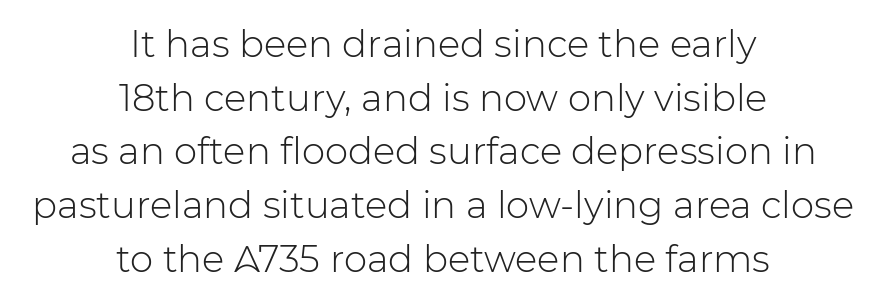
Each stroke keeps to a modest, everyday thickness or less. The font family rendered here belongs to the sans-serif group. Caption: multi-line text, centered on the measure. Quick note: interline space is typical. Character widths vary here, with narrow letters taking less room than wide ones. The tracking reads as untouched default to a designer's eye.
